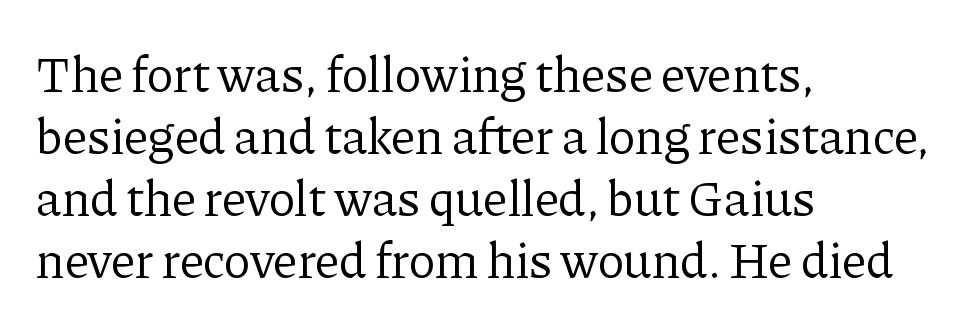
{"serif": "yes", "italic": "no", "bold": "no", "weight": "regular", "width": "normal", "stroke_contrast": "low", "x_height": "medium", "monospaced": "no", "underline": "no", "align": "left", "line_spacing_ratio": 1.24, "letter_spacing": "normal", "letter_spacing_em": 0.0, "glyph_px": 50}
